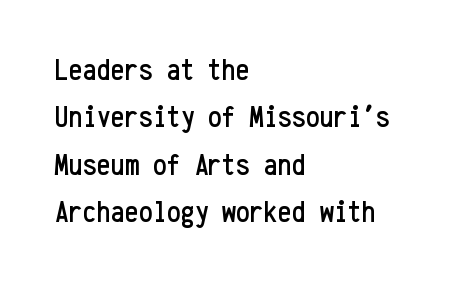
The image shows 31 px condensed sans-serif type, upright, monospaced; set left-aligned, normal line spacing (1.53x), normal letter spacing, not underlined; low stroke contrast and a medium x-height.
